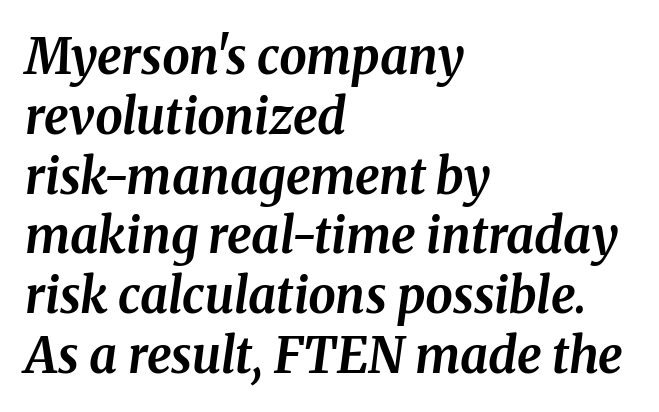
Q: Is the text bold? A: Yes.
Q: Is the text italic (slanted)? A: Yes, it leans right by about 8 degrees.
Q: Is the text underlined? A: No.
Q: How is the paragraph aligned? A: Left-aligned.
Q: Is the spacing between letters normal or unusually wide? A: Normal.
Q: Width (condensed, normal, or wide)? A: Normal.
Q: Stroke contrast? A: Medium.
Q: x-height? A: Medium.
Q: Monospaced? A: No.
